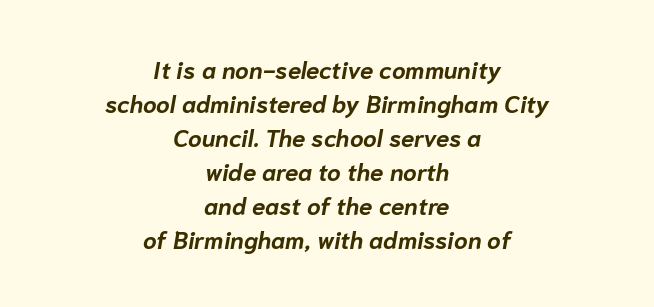
Which margin do the lines hug? Neither — every line sits in the middle. Would a proofreader flag this as italicized? Yes. The leading is moderate, giving the passage an even texture. The glyphs are unaccompanied by any horizontal stroke below them.
